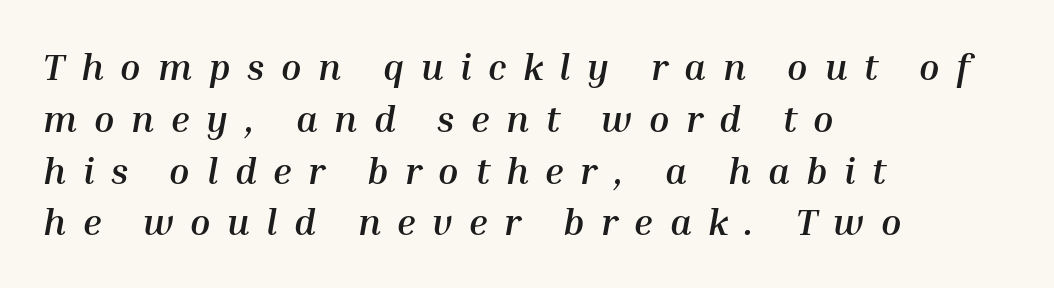
Think of a printed novel: that variable character pitch is what you see here. A bare baseline throughout the passage. Weight check: bold — yes, fully. Line spacing here is normal. Caption: expanded tracking, letters set apart.
